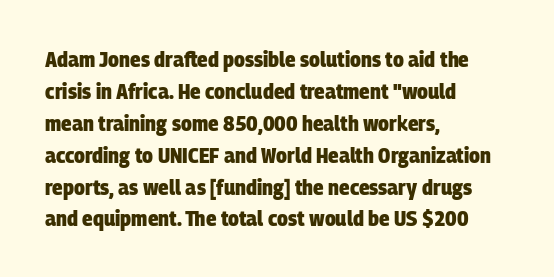
{"bold": "yes", "underline": "no", "align": "left", "line_spacing": "normal", "line_spacing_ratio": 1.45, "letter_spacing": "normal", "letter_spacing_em": 0.0, "glyph_px": 22}
